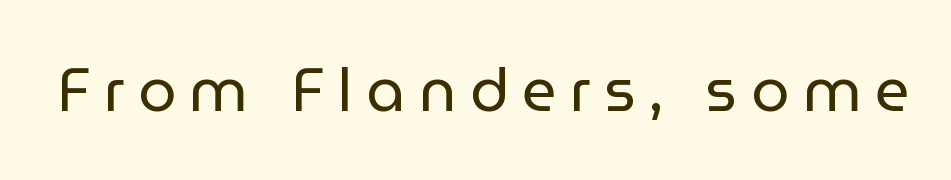
{"serif": "no", "italic": "no", "bold": "no", "weight": "regular", "width": "normal", "stroke_contrast": "low", "x_height": "medium", "monospaced": "no", "underline": "no", "letter_spacing": "wide", "letter_spacing_em": 0.22, "glyph_px": 61}
